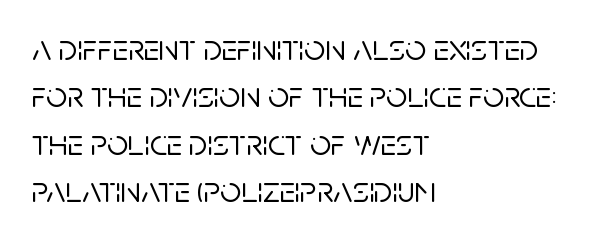
{"serif": "no", "italic": "no", "width": "normal", "stroke_contrast": "low", "x_height": "large", "monospaced": "no", "underline": "no", "align": "left", "line_spacing": "normal", "line_spacing_ratio": 1.28, "letter_spacing": "normal", "letter_spacing_em": 0.0, "glyph_px": 37}
